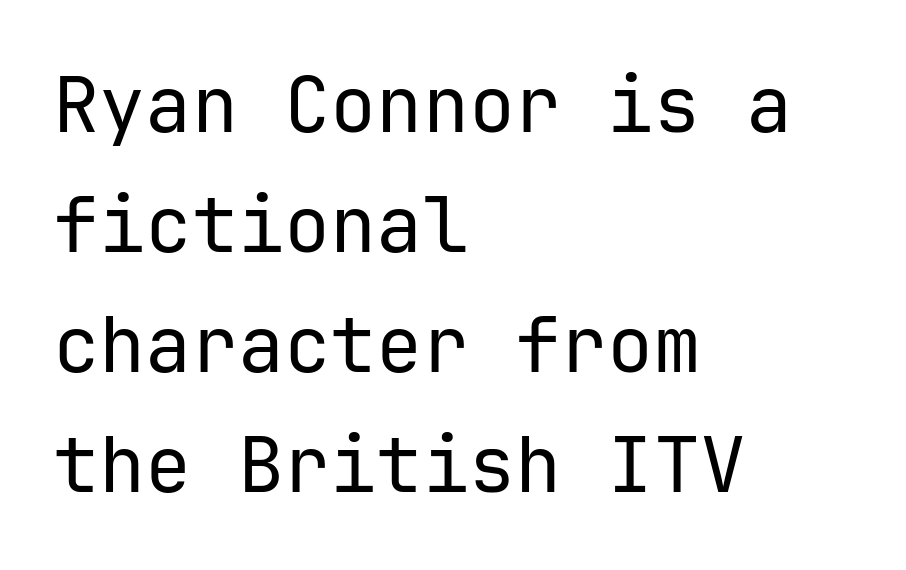
The image shows 77 px regular-weight sans-serif type, upright; set left-aligned, normal line spacing (1.56x), normal letter spacing, not underlined; low stroke contrast and a medium x-height.
